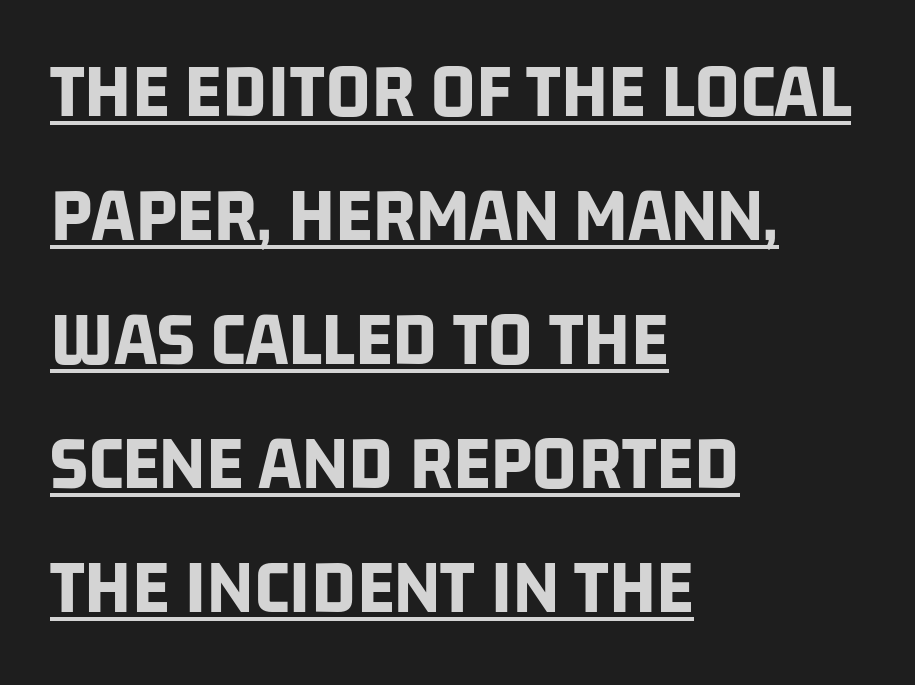
Does the weight exceed regular? Yes, all the way to bold. Every word sits above its own underline. Line starts are locked; line ends wander. Quick note: interline space is typical. Classification — sans serif. Here the glyphs are tracked normally, forming tight word shapes.
